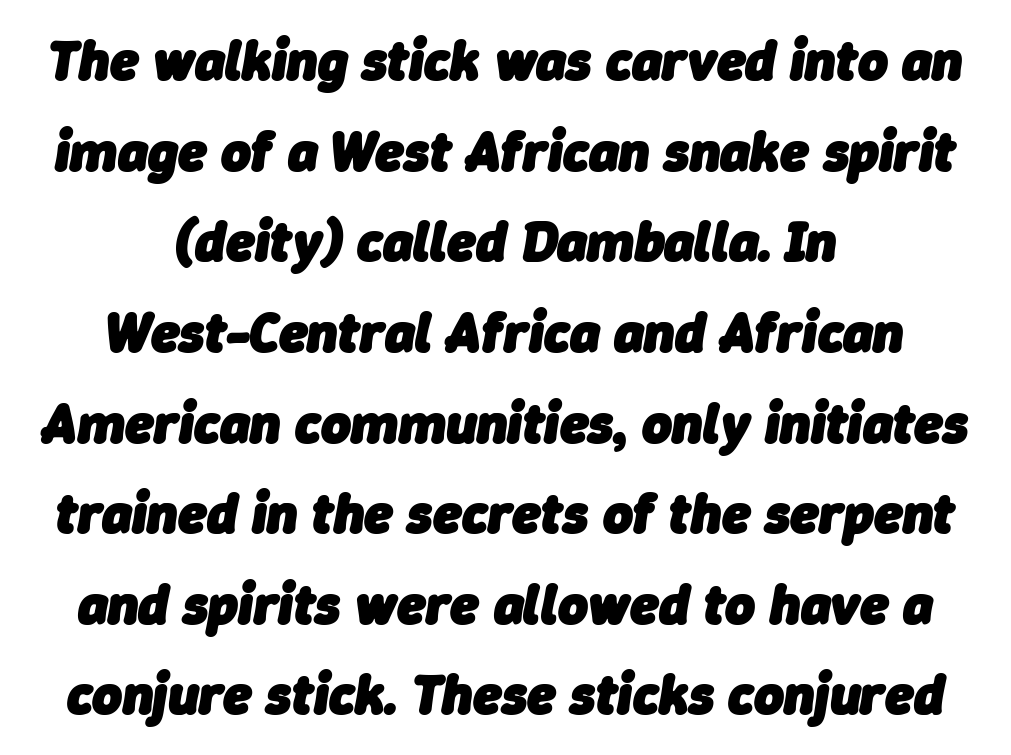
The image shows 57 px heavy type, italic (leaning right); set centered, normal line spacing (1.59x), normal letter spacing, not underlined; low stroke contrast and a medium x-height.
